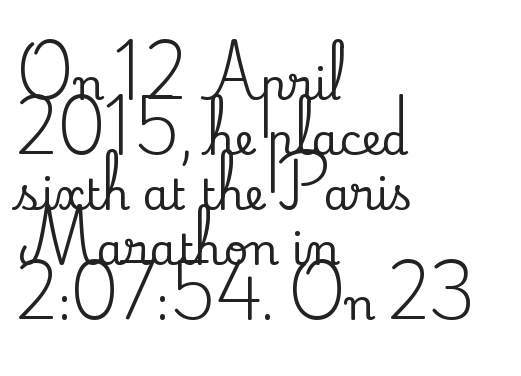
{"serif": "yes", "italic": "no", "width": "normal", "stroke_contrast": "low", "x_height": "small", "monospaced": "no", "underline": "no", "align": "left", "line_spacing": "normal", "line_spacing_ratio": 1.28, "letter_spacing": "normal", "letter_spacing_em": 0.0, "glyph_px": 43}
